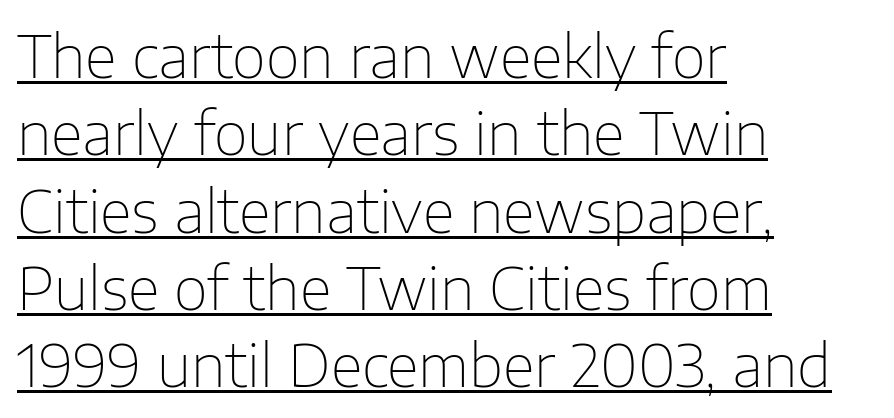
Q: Is the text bold? A: No.
Q: Is the text italic (slanted)? A: No, it is upright.
Q: Is the typeface a serif or a sans-serif typeface? A: Sans-serif.
Q: Is the text underlined? A: Yes.
Q: How is the paragraph aligned? A: Left-aligned.
Q: Is the spacing between letters normal or unusually wide? A: Normal.
Q: Is the spacing between lines tight, normal or loose? A: Normal.
Q: Width (condensed, normal, or wide)? A: Normal.
Q: Stroke contrast? A: Low.
Q: x-height? A: Medium.
Q: Monospaced? A: No.
